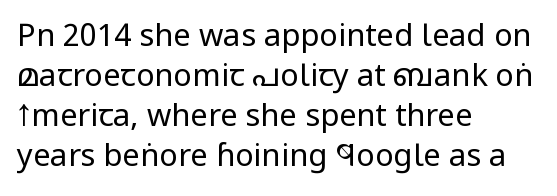
Unmarked baselines from the first word to the last. Note: no serifs on the glyphs. Upright lettering throughout. Letters have the restrained weight of plain body copy at most. This sample has the flowing, uneven cadence of proportional lettering. Words appear dense and cohesive because spacing is normal.
